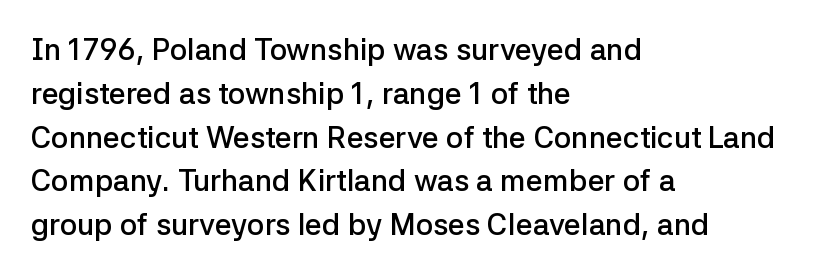
Q: Is the text bold? A: Semi-bold.
Q: Is the text italic (slanted)? A: No, it is upright.
Q: Is the typeface a serif or a sans-serif typeface? A: Sans-serif.
Q: Is the text underlined? A: No.
Q: How is the paragraph aligned? A: Left-aligned.
Q: Is the spacing between letters normal or unusually wide? A: Normal.
Q: Is the spacing between lines tight, normal or loose? A: Normal.
Q: Width (condensed, normal, or wide)? A: Normal.
Q: Stroke contrast? A: Low.
Q: x-height? A: Medium.
Q: Monospaced? A: No.
